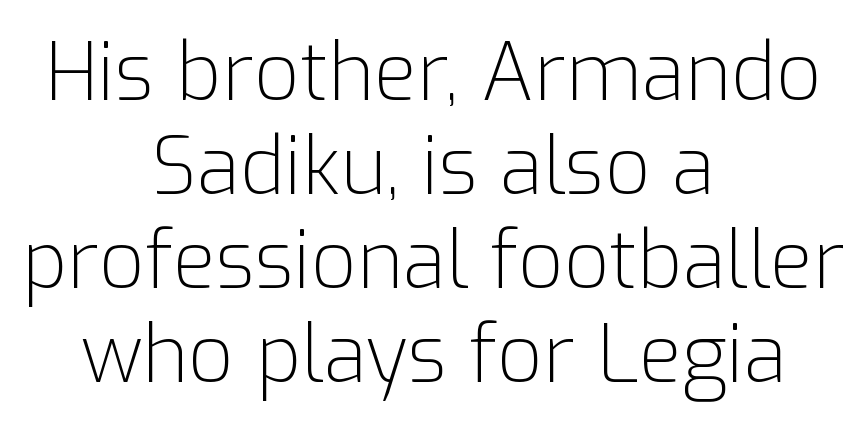
Q: Is the text bold? A: No.
Q: Is the text italic (slanted)? A: No, it is upright.
Q: Is the typeface a serif or a sans-serif typeface? A: Sans-serif.
Q: Is the text underlined? A: No.
Q: How is the paragraph aligned? A: Centered.
Q: Is the spacing between letters normal or unusually wide? A: Normal.
Q: Width (condensed, normal, or wide)? A: Normal.
Q: Stroke contrast? A: Low.
Q: x-height? A: Medium.
Q: Monospaced? A: No.
